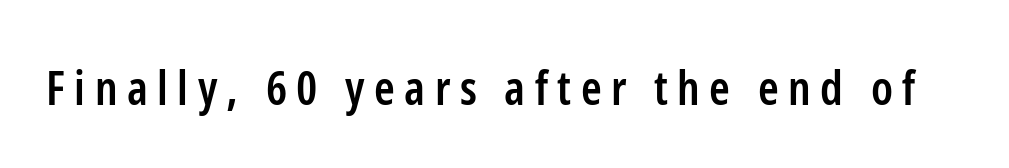
Q: Is the text bold? A: Semi-bold.
Q: Is the text italic (slanted)? A: No, it is upright.
Q: Is the typeface a serif or a sans-serif typeface? A: Sans-serif.
Q: Is the text underlined? A: No.
Q: Is the spacing between letters normal or unusually wide? A: Unusually wide.
Q: Width (condensed, normal, or wide)? A: Condensed.
Q: Stroke contrast? A: Low.
Q: x-height? A: Medium.
Q: Monospaced? A: No.
